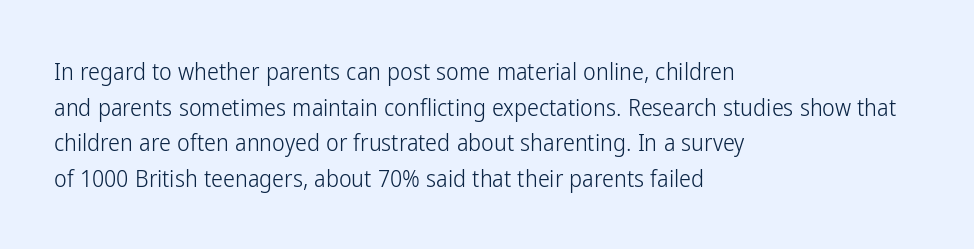
Q: Is the text bold? A: No.
Q: Is the text italic (slanted)? A: No, it is upright.
Q: Is the text underlined? A: No.
Q: How is the paragraph aligned? A: Left-aligned.
Q: Is the spacing between letters normal or unusually wide? A: Normal.
Q: Is the spacing between lines tight, normal or loose? A: Normal.
